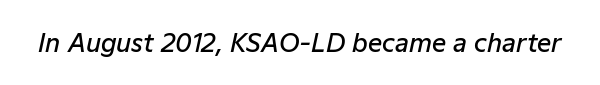
Q: Is the text bold? A: Semi-bold.
Q: Is the text italic (slanted)? A: Yes, it leans right by about 12 degrees.
Q: Is the text underlined? A: No.
Q: Is the spacing between letters normal or unusually wide? A: Normal.
